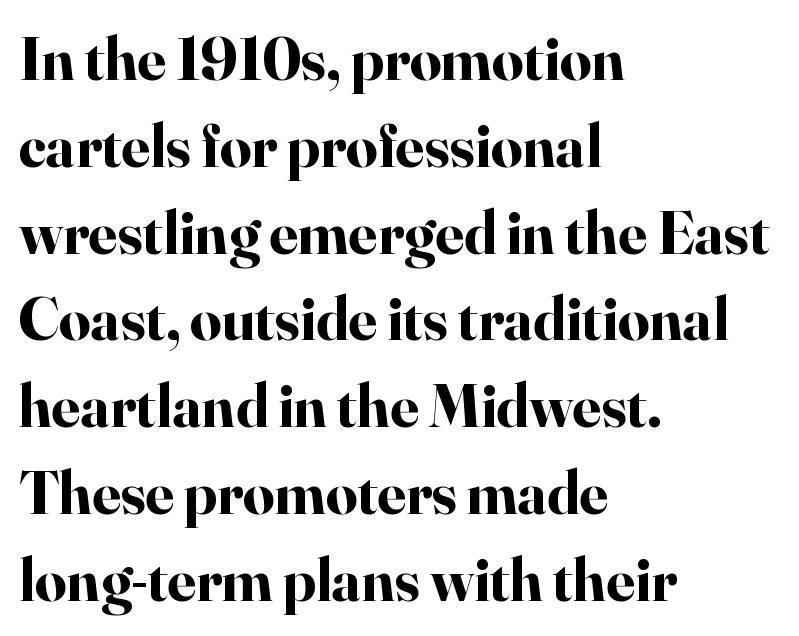
Line starts are locked; line ends wander. The typography opts for an upright posture over an oblique one. Reading down the column, the eye jumps a familiar distance to each next line. Students, note that the glyphs here touch the page at normal intervals. The passage shown is emphatically bold.
